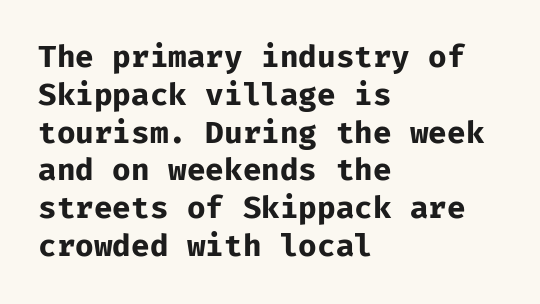
{"serif": "no", "italic": "no", "bold": "yes", "weight": "bold", "width": "normal", "stroke_contrast": "low", "x_height": "medium", "monospaced": "yes", "underline": "no", "align": "left", "line_spacing_ratio": 1.22, "letter_spacing": "normal", "letter_spacing_em": 0.0, "glyph_px": 31}
